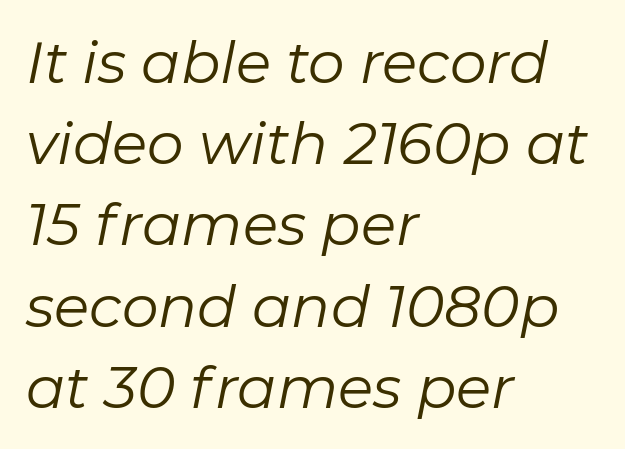
The zone under the glyphs is completely vacant. Does extra space separate the letters? No, they use regular spacing. Slanted lettering throughout. The paragraph has a hard left edge and a soft right edge. The typesetting does not lean heavy: it is not bold.
